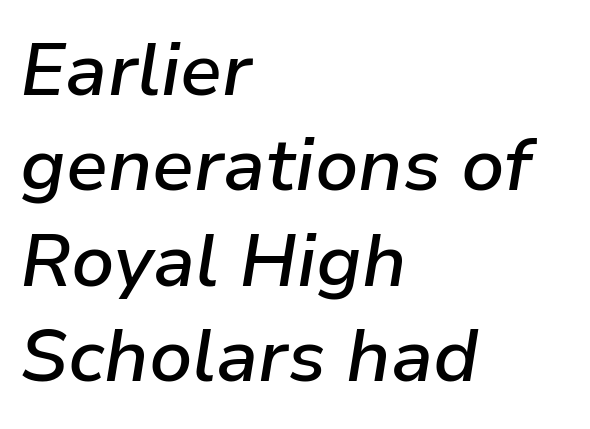
Q: Is the text bold? A: Semi-bold.
Q: Is the text italic (slanted)? A: Yes, it leans right by about 9 degrees.
Q: Is the text underlined? A: No.
Q: How is the paragraph aligned? A: Left-aligned.
Q: Is the spacing between letters normal or unusually wide? A: Normal.
Q: Is the spacing between lines tight, normal or loose? A: Normal.
Q: Width (condensed, normal, or wide)? A: Normal.
Q: Stroke contrast? A: Low.
Q: x-height? A: Medium.
Q: Monospaced? A: No.
